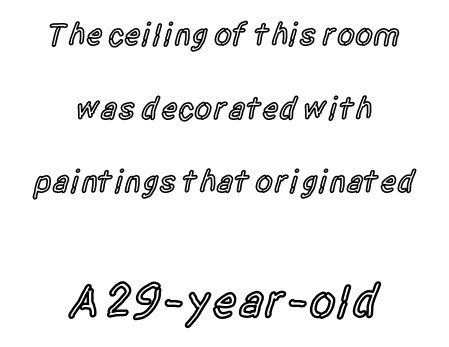
{"serif": "no", "bold": "semi", "weight": "semibold", "width": "condensed", "x_height": "large", "monospaced": "no", "underline": "no", "align": "center", "line_spacing": "loose", "line_spacing_ratio": 2.3, "letter_spacing": "normal", "letter_spacing_em": 0.0, "larger_block": "second", "size_ratio": 1.5, "glyph_px": 48}
